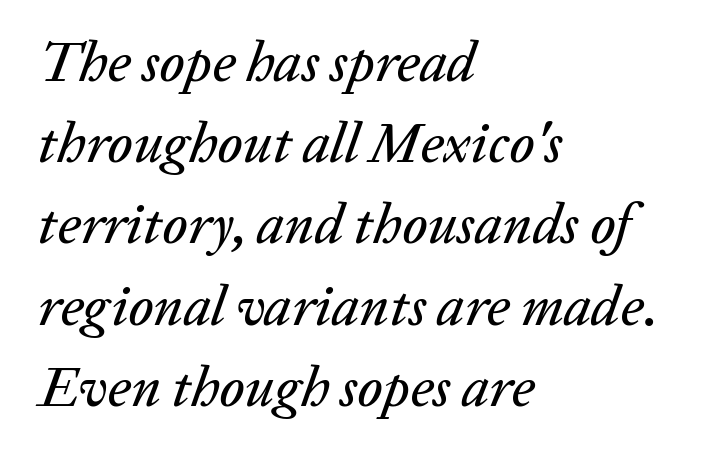
The image shows 56 px text type, italic (leaning right); set left-aligned, normal line spacing (1.45x), normal letter spacing, not underlined; low stroke contrast and a medium x-height.
